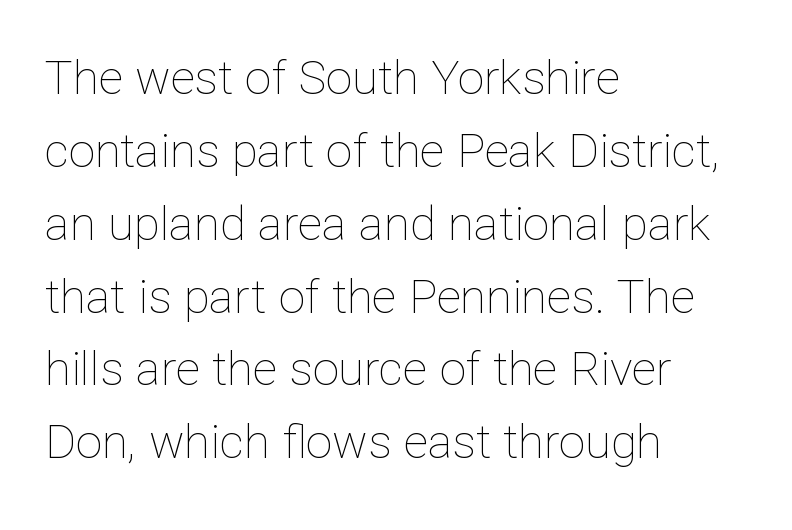
The image shows 47 px thin type, upright; set left-aligned, normal line spacing (1.55x), normal letter spacing, not underlined; low stroke contrast and a medium x-height.
